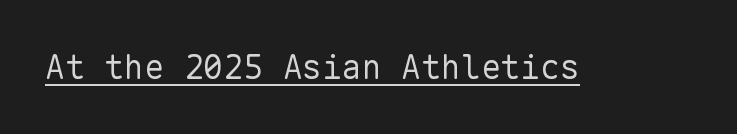
The image shows 33 px regular-weight sans-serif type, upright, monospaced; set normal letter spacing, underlined; low stroke contrast and a medium x-height.
